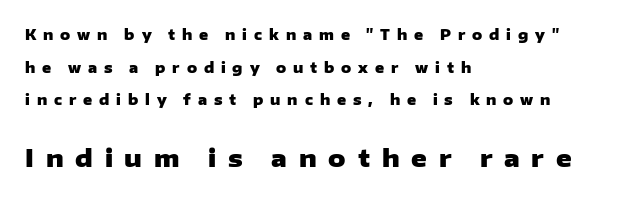
The image shows 24 px bold type, upright; set left-aligned, loose line spacing (2.33x), unusually wide letter spacing (+0.49 em), not underlined; the second (bottom) block is 1.71x larger.
